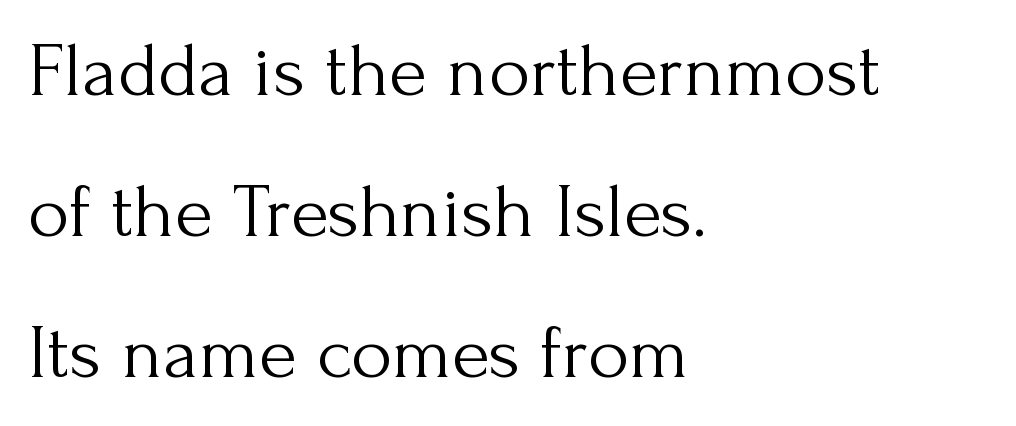
The setting favours the left margin, as ordinary paragraphs usually do. How are the letters spaced? Ordinarily, with no added tracking. Looks like regular typesetting: each glyph gets only the width it needs. A typesetter would label this face a serif.
